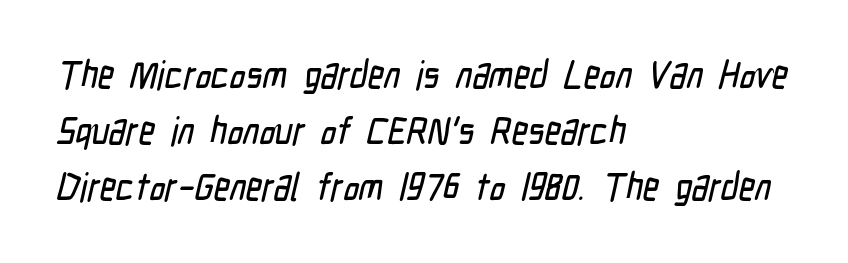
The passage shown is typeset with a sans-serif family. The face used here is proportionally spaced, like ordinary book or web type. Nobody touched the tracking dial on this one. Just letters on the line, the space beneath them empty.
